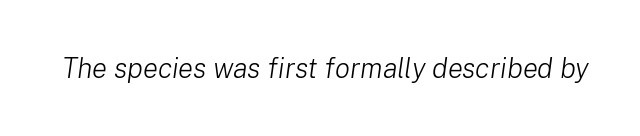
The image shows 28 px light type, italic (leaning right); set normal letter spacing, not underlined; low stroke contrast and a medium x-height.
